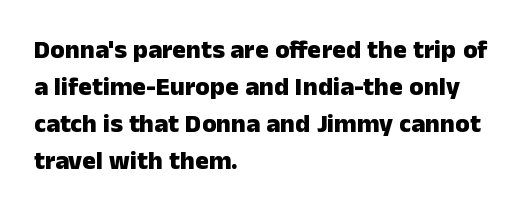
These words are printed bold, with thick strokes throughout. Between one letter and the next there's only the usual sliver of space. The letters stand straight up with perfectly vertical stems. The rendering anchors every line to the left-hand side. The leading is moderate, giving the passage an even texture.
